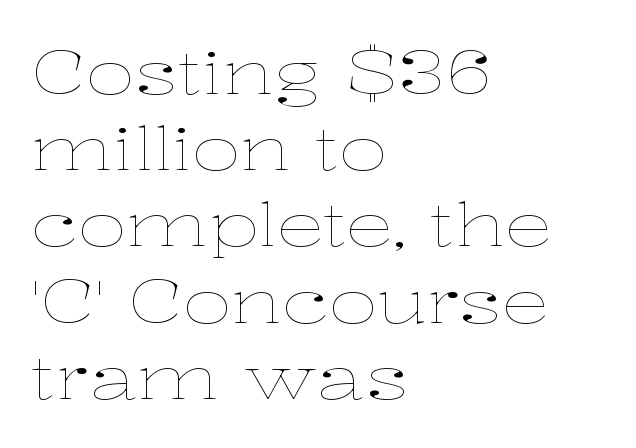
{"italic": "no", "bold": "no", "weight": "thin", "width": "wide", "stroke_contrast": "low", "x_height": "medium", "monospaced": "no", "underline": "no", "align": "left", "line_spacing": "normal", "line_spacing_ratio": 1.27, "letter_spacing": "normal", "letter_spacing_em": 0.0, "glyph_px": 60}
